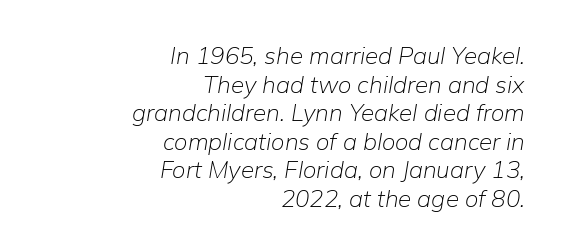
The image shows 24 px text type, italic (leaning right); set right-aligned, line spacing 1.19x, normal letter spacing, not underlined.
